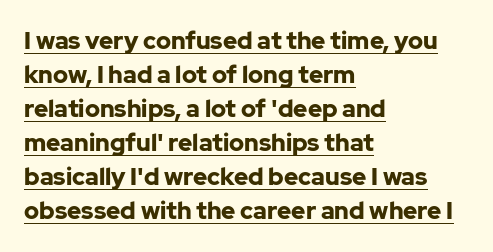
The image shows 24 px bold type, upright; set left-aligned, normal line spacing (1.42x), normal letter spacing, underlined.
